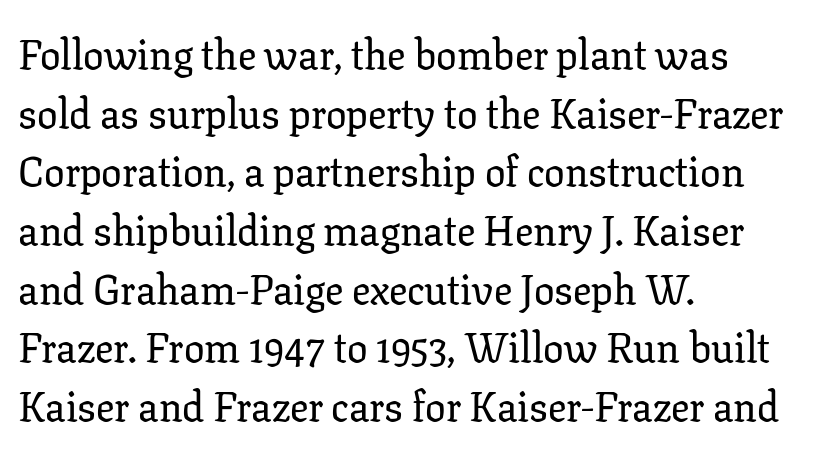
{"serif": "yes", "italic": "no", "width": "normal", "stroke_contrast": "low", "x_height": "medium", "monospaced": "no", "underline": "no", "align": "left", "line_spacing": "normal", "line_spacing_ratio": 1.43, "letter_spacing": "normal", "letter_spacing_em": 0.0, "glyph_px": 41}
